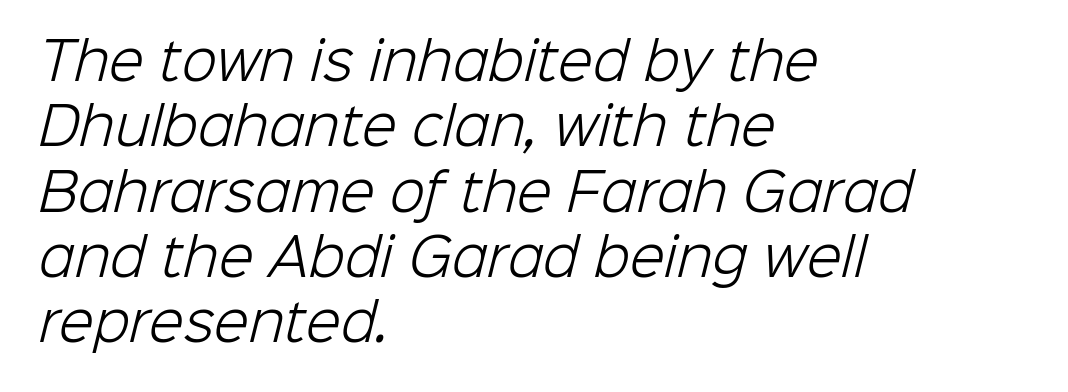
The font sits on the lighter half of the weight spectrum, regular included. Leading: standard. The passage shown is typed in a proportional face where columns would drift. The lines are quadded left. Default kerning and tracking; the words read as compact shapes. Decoration check: the copy has no underline.
